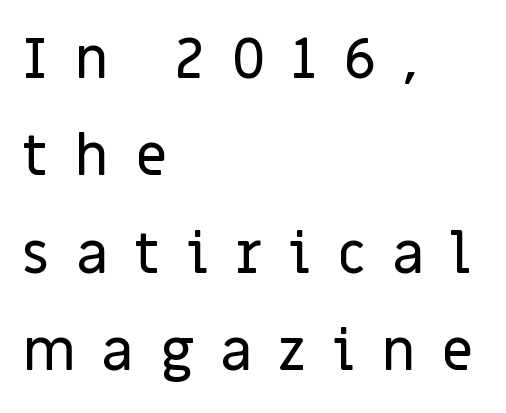
The image shows 57 px sans-serif type, upright; set left-aligned, line spacing 1.71x, unusually wide letter spacing (+0.46 em), not underlined; low stroke contrast and a large x-height.
